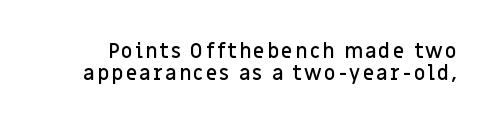
The image shows 20 px text type, upright; set tight line spacing (1.1x), not underlined.
